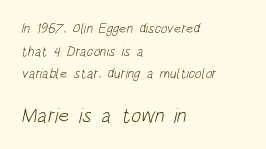
The image shows 21 px text type; set left-aligned, normal line spacing (1.61x), normal letter spacing, not underlined; the second (bottom) block is 1.5x larger.
